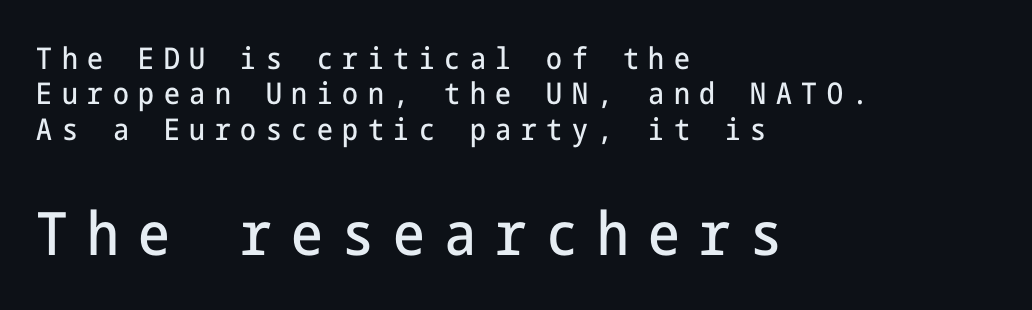
Q: Is the text italic (slanted)? A: No, it is upright.
Q: Is the typeface a serif or a sans-serif typeface? A: Sans-serif.
Q: Is the text underlined? A: No.
Q: How is the paragraph aligned? A: Left-aligned.
Q: Is the spacing between letters normal or unusually wide? A: Unusually wide.
Q: Which block of text is set in a larger size, the first (top) or the second (bottom)? A: The second (bottom) one.
Q: Width (condensed, normal, or wide)? A: Condensed.
Q: Stroke contrast? A: Low.
Q: x-height? A: Medium.
